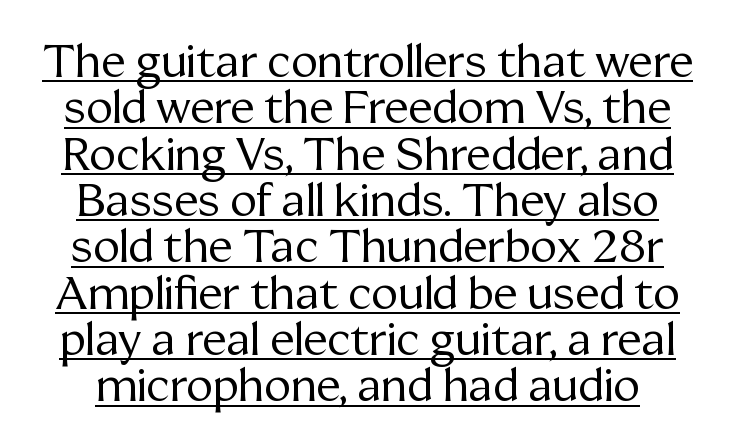
The image shows 45 px regular-weight serif type, upright; set tight line spacing (1.03x), normal letter spacing, underlined; medium stroke contrast and a medium x-height.
